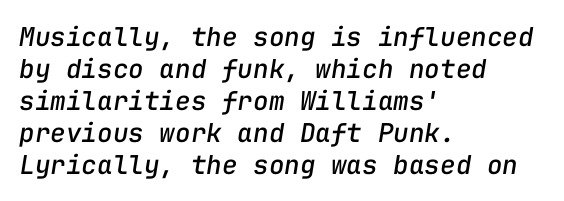
{"italic": "yes", "lean": "right", "slant_degrees": 9, "underline": "no", "align": "left", "line_spacing_ratio": 1.23, "letter_spacing": "normal", "letter_spacing_em": 0.0, "glyph_px": 26}
